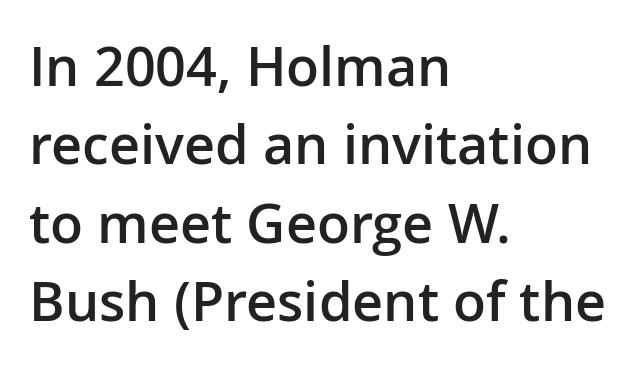
Q: Is the text bold? A: Semi-bold.
Q: Is the text italic (slanted)? A: No, it is upright.
Q: Is the typeface a serif or a sans-serif typeface? A: Sans-serif.
Q: Is the text underlined? A: No.
Q: How is the paragraph aligned? A: Left-aligned.
Q: Is the spacing between letters normal or unusually wide? A: Normal.
Q: Is the spacing between lines tight, normal or loose? A: Normal.
Q: Width (condensed, normal, or wide)? A: Normal.
Q: Stroke contrast? A: Low.
Q: x-height? A: Medium.
Q: Monospaced? A: No.
